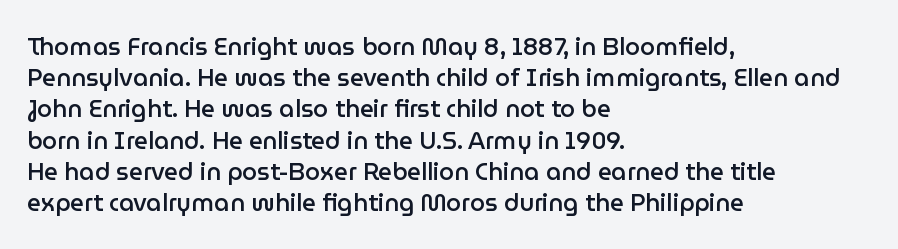
Q: Is the text bold? A: Semi-bold.
Q: Is the text italic (slanted)? A: No, it is upright.
Q: Is the text underlined? A: No.
Q: How is the paragraph aligned? A: Left-aligned.
Q: Is the spacing between letters normal or unusually wide? A: Normal.
Q: Is the spacing between lines tight, normal or loose? A: Normal.
